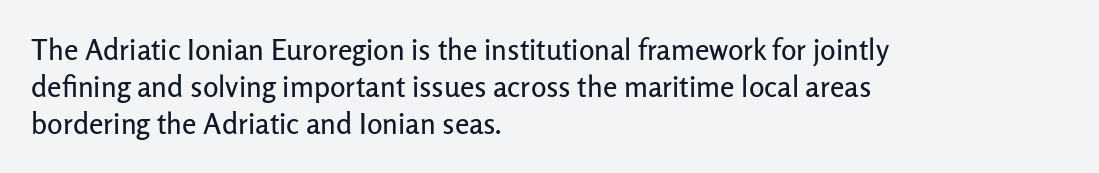
{"serif": "no", "italic": "no", "width": "normal", "stroke_contrast": "low", "x_height": "medium", "monospaced": "no", "underline": "no", "align": "left", "line_spacing": "normal", "line_spacing_ratio": 1.28, "letter_spacing": "normal", "letter_spacing_em": 0.0, "glyph_px": 29}
